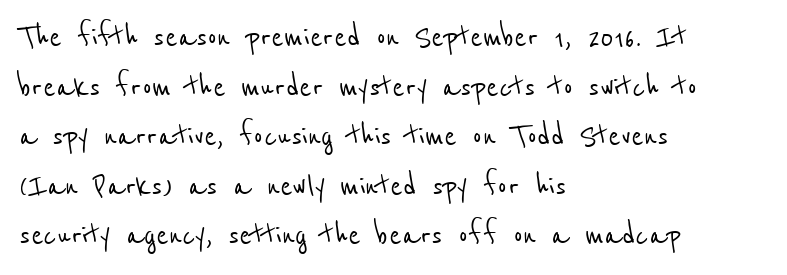
The image shows 37 px condensed sans-serif type; set left-aligned, normal line spacing (1.34x), normal letter spacing, not underlined; low stroke contrast and a medium x-height.
